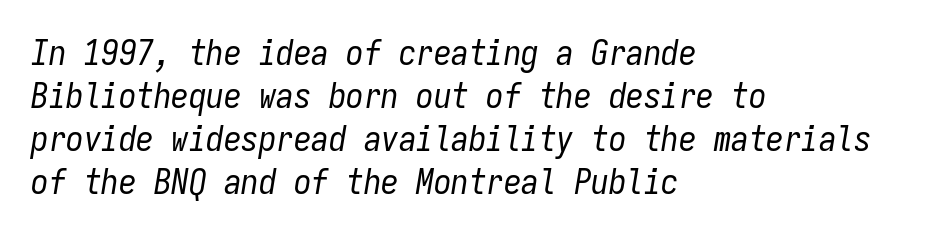
{"italic": "yes", "lean": "right", "slant_degrees": 9, "bold": "no", "weight": "regular", "width": "condensed", "stroke_contrast": "low", "x_height": "medium", "monospaced": "yes", "underline": "no", "align": "left", "line_spacing_ratio": 1.23, "letter_spacing": "normal", "letter_spacing_em": 0.0, "glyph_px": 35}
